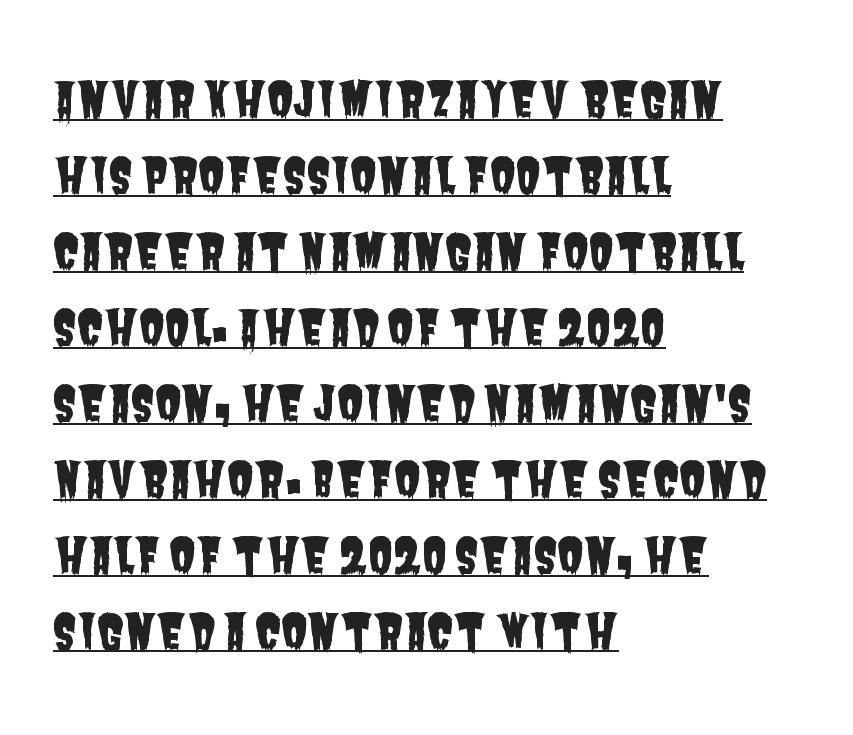
{"serif": "no", "width": "condensed", "stroke_contrast": "low", "x_height": "large", "monospaced": "no", "underline": "yes", "align": "left", "line_spacing": "normal", "line_spacing_ratio": 1.55, "letter_spacing": "normal", "letter_spacing_em": 0.0, "glyph_px": 49}
